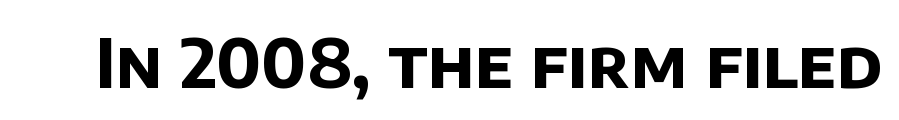
Is this a sans? Yes — the strokes have no serifs. Emphasis by weight is at full strength: bold. Check under the words: just untouched page. Do the characters align in a grid? No, the font is proportional. What stands out about the letter spacing? Nothing — it is the standard amount.
